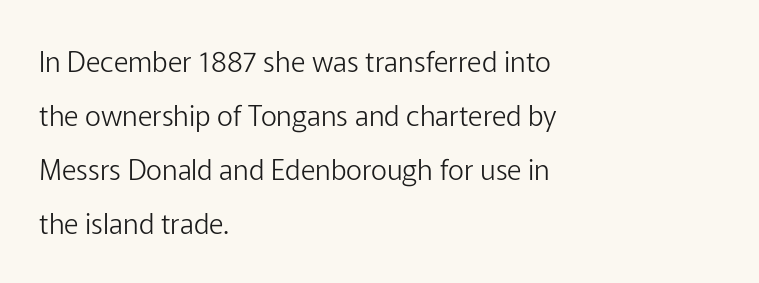
Q: Is the text bold? A: No.
Q: Is the text italic (slanted)? A: No, it is upright.
Q: Is the typeface a serif or a sans-serif typeface? A: Sans-serif.
Q: Is the text underlined? A: No.
Q: How is the paragraph aligned? A: Left-aligned.
Q: Is the spacing between letters normal or unusually wide? A: Normal.
Q: Is the spacing between lines tight, normal or loose? A: Loose.
Q: Width (condensed, normal, or wide)? A: Normal.
Q: Stroke contrast? A: Low.
Q: x-height? A: Medium.
Q: Monospaced? A: No.
